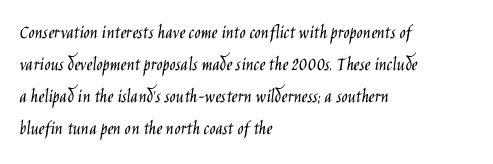
The image shows 20 px text type; set left-aligned, normal line spacing (1.6x), normal letter spacing, not underlined.
